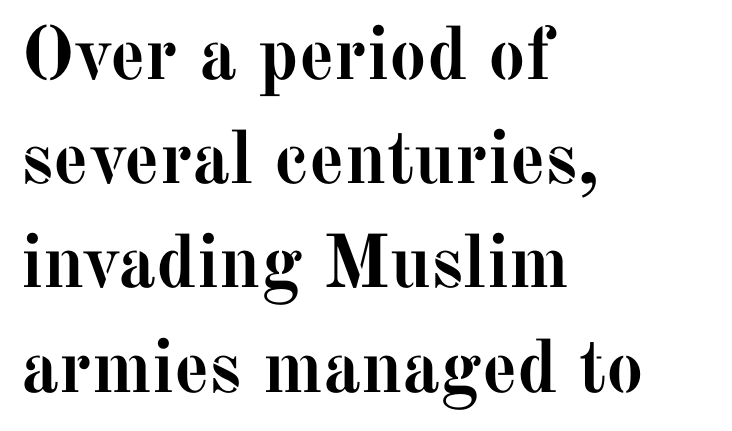
The image shows 75 px semibold serif type, upright; set left-aligned, normal line spacing (1.39x), normal letter spacing, not underlined; medium stroke contrast and a medium x-height.
